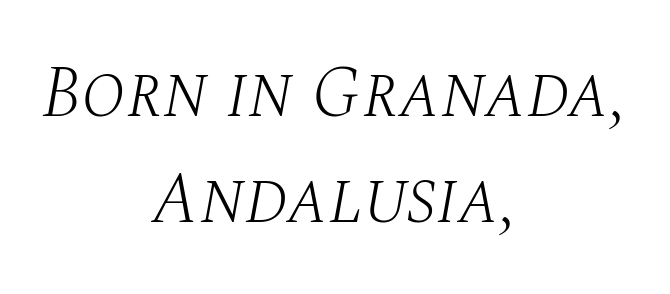
This sample has the flowing, uneven cadence of proportional lettering. Is the stroke heavy? The answer is a plain regular-or-lighter. Style check: oblique. Classification — serif.
